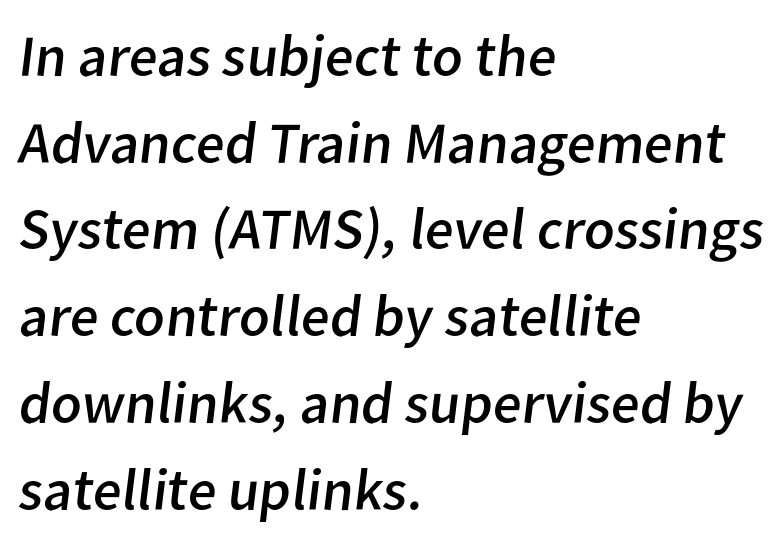
{"serif": "no", "bold": "no", "weight": "regular", "width": "normal", "stroke_contrast": "low", "x_height": "medium", "monospaced": "no", "underline": "no", "align": "left", "line_spacing": "normal", "line_spacing_ratio": 1.47, "letter_spacing": "normal", "letter_spacing_em": 0.0, "glyph_px": 59}
